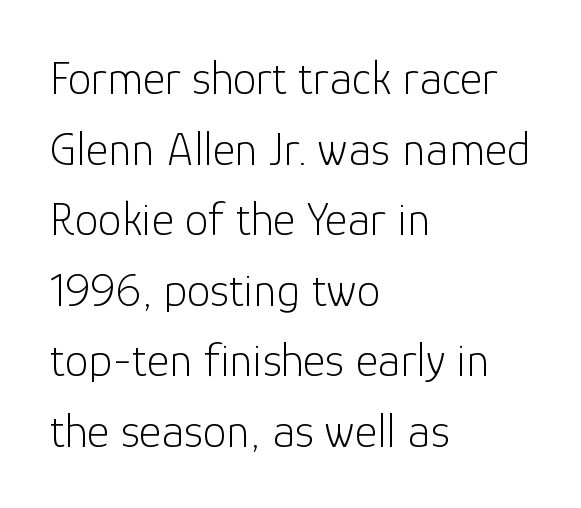
The image shows 48 px light sans-serif type, upright; set left-aligned, normal line spacing (1.47x), normal letter spacing, not underlined; low stroke contrast and a medium x-height.
